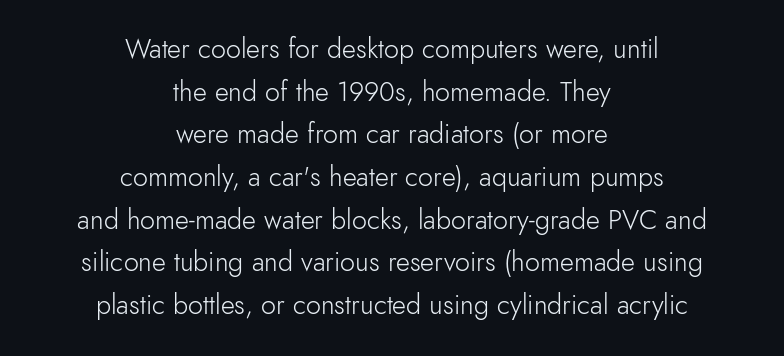
{"italic": "no", "bold": "no", "underline": "no", "align": "center", "line_spacing": "normal", "line_spacing_ratio": 1.58, "letter_spacing": "normal", "letter_spacing_em": 0.0, "glyph_px": 27}
